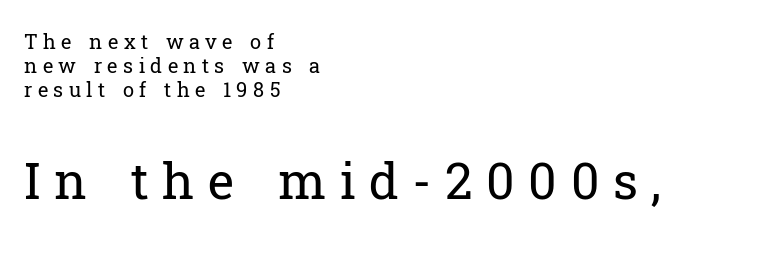
Q: Is the text bold? A: No.
Q: Is the text italic (slanted)? A: No, it is upright.
Q: Is the typeface a serif or a sans-serif typeface? A: Serif.
Q: Is the text underlined? A: No.
Q: How is the paragraph aligned? A: Left-aligned.
Q: Is the spacing between letters normal or unusually wide? A: Unusually wide.
Q: Which block of text is set in a larger size, the first (top) or the second (bottom)? A: The second (bottom) one.
Q: Width (condensed, normal, or wide)? A: Normal.
Q: Stroke contrast? A: Low.
Q: x-height? A: Medium.
Q: Monospaced? A: No.
